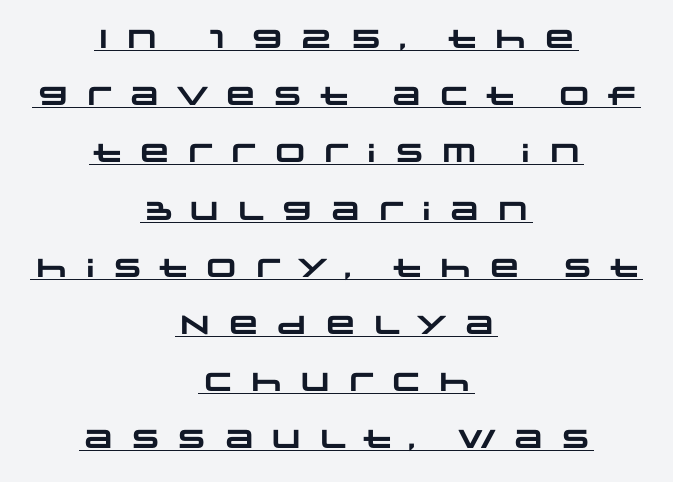
Summary of weight: heavy, a full bold. If you folded the block vertically in half, each line would mirror itself in length. The space between consecutive lines is lavish. How are the letters spaced? Widely, with obvious added tracking.
